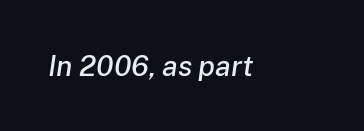
The image shows 29 px text type, italic (leaning right); set normal letter spacing, not underlined; low stroke contrast and a medium x-height.
